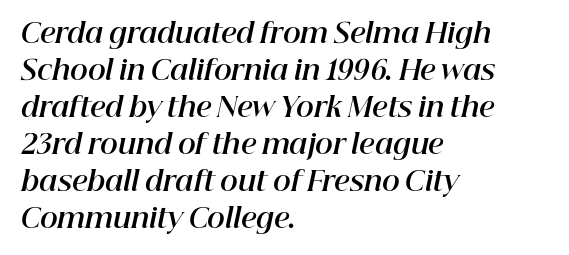
{"italic": "yes", "lean": "right", "slant_degrees": 12, "bold": "yes", "underline": "no", "align": "left", "line_spacing": "normal", "line_spacing_ratio": 1.37, "letter_spacing": "normal", "letter_spacing_em": 0.0, "glyph_px": 27}
